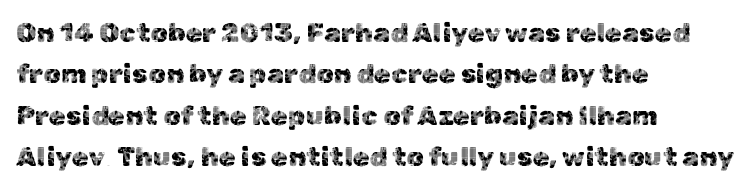
The image shows 27 px text type, upright; set left-aligned, normal line spacing (1.53x), normal letter spacing, not underlined.
